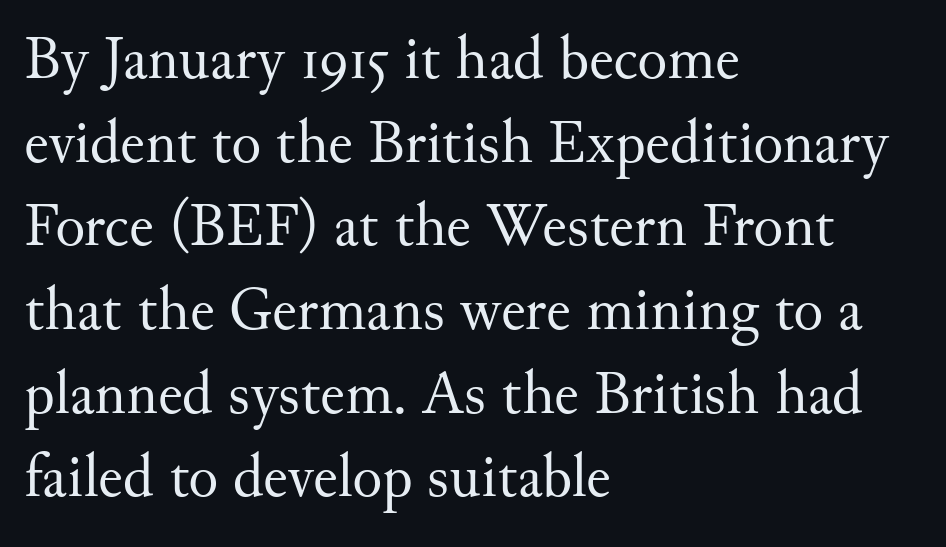
Is the type heavy? It reads as light-to-regular instead. How are the letters spaced? Ordinarily, with no added tracking. Is this a fixed-width face? No — the glyphs have proportional, varying widths. This sample uses an upright cut, with every glyph sitting square on the baseline.
